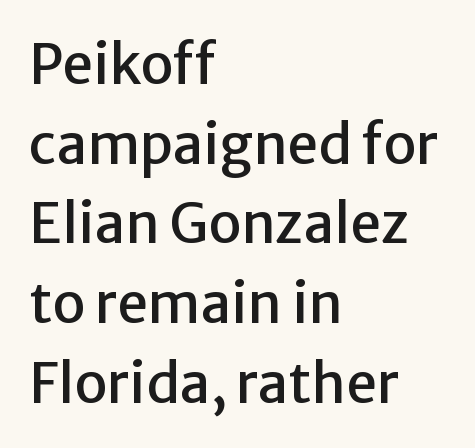
The image shows 55 px sans-serif type, upright; set left-aligned, normal line spacing (1.45x), normal letter spacing, not underlined; low stroke contrast and a medium x-height.
